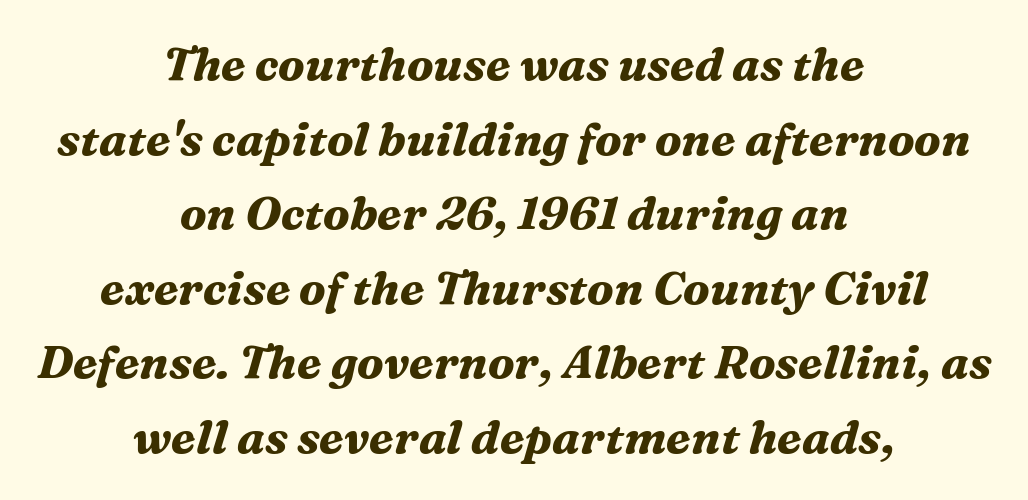
The image shows 46 px bold serif type, italic (leaning right); set centered, normal line spacing (1.62x), normal letter spacing, not underlined; medium stroke contrast and a medium x-height.
